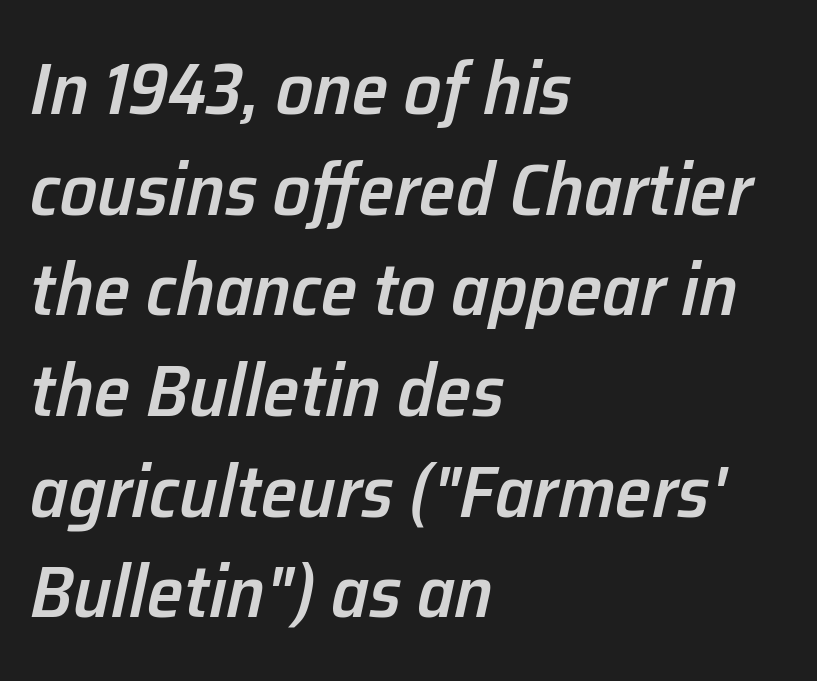
Q: Is the text bold? A: Semi-bold.
Q: Is the text italic (slanted)? A: Yes, it leans right by about 12 degrees.
Q: Is the text underlined? A: No.
Q: How is the paragraph aligned? A: Left-aligned.
Q: Is the spacing between letters normal or unusually wide? A: Normal.
Q: Is the spacing between lines tight, normal or loose? A: Normal.
Q: Width (condensed, normal, or wide)? A: Normal.
Q: Stroke contrast? A: Low.
Q: x-height? A: Medium.
Q: Monospaced? A: No.
